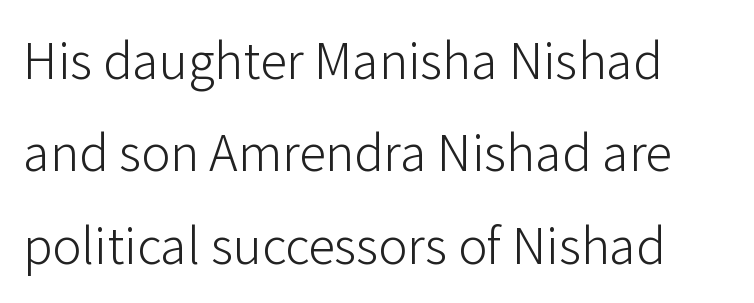
The image shows 54 px light sans-serif type, upright; set line spacing 1.71x, normal letter spacing, not underlined; low stroke contrast and a medium x-height.
